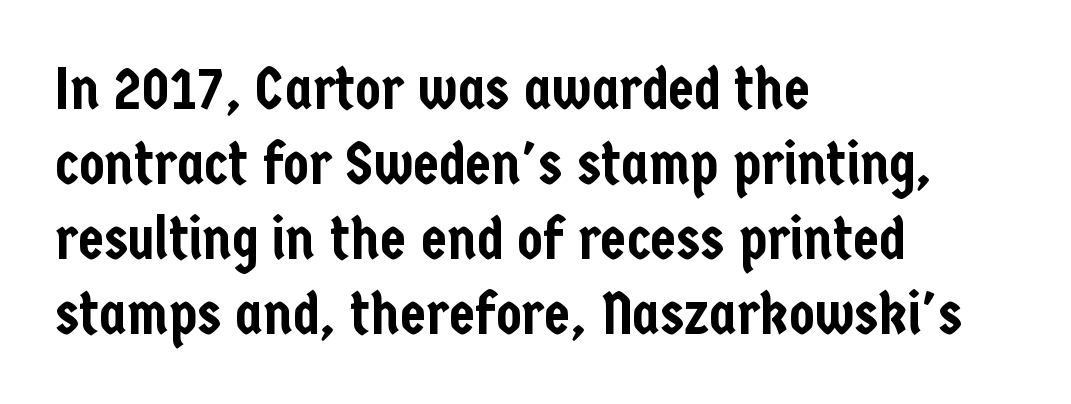
The image shows 59 px condensed sans-serif type, upright; set left-aligned, normal line spacing (1.27x), normal letter spacing, not underlined; low stroke contrast and a medium x-height.
